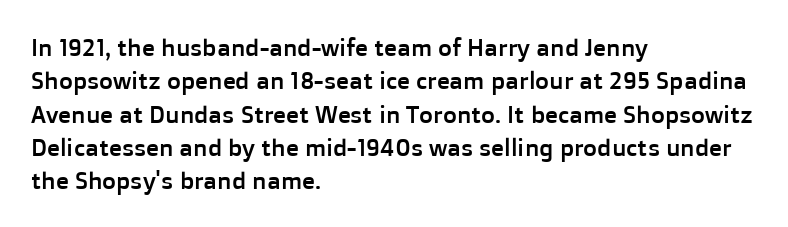
Style check: upright. Bare-footed words on every line. The passage shown has conventional tracking throughout. If you measured baseline to baseline, you'd find a middling distance. A student would call this left alignment; a typographer would say flush left, rag right.
